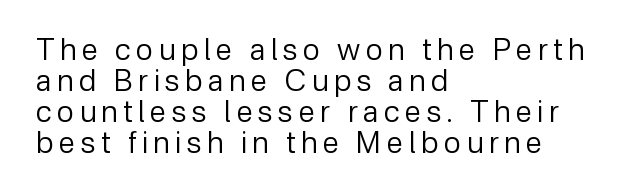
The image shows 30 px regular-weight sans-serif type, upright; set left-aligned, tight line spacing (1.03x), not underlined; low stroke contrast and a medium x-height.
